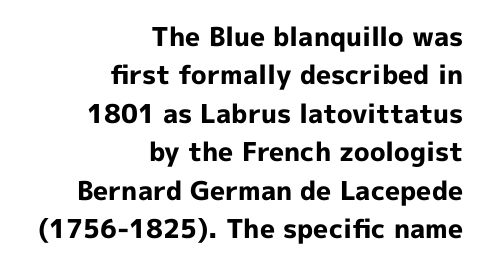
{"italic": "no", "bold": "yes", "underline": "no", "align": "right", "line_spacing": "normal", "line_spacing_ratio": 1.48, "letter_spacing": "normal", "letter_spacing_em": 0.0, "glyph_px": 26}
